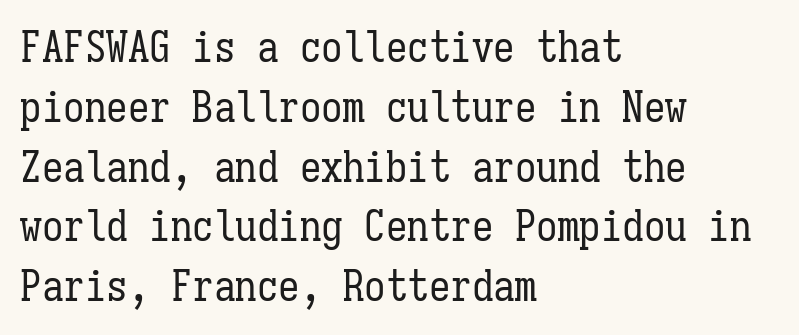
Caption: multi-line text, flush left, ragged right. The vertical gap from one line to the next is medium. The typography opts for an upright posture over an oblique one. The typeface has the unassuming heft of standard copy or less. The space beneath each line is pristine and unruled.
